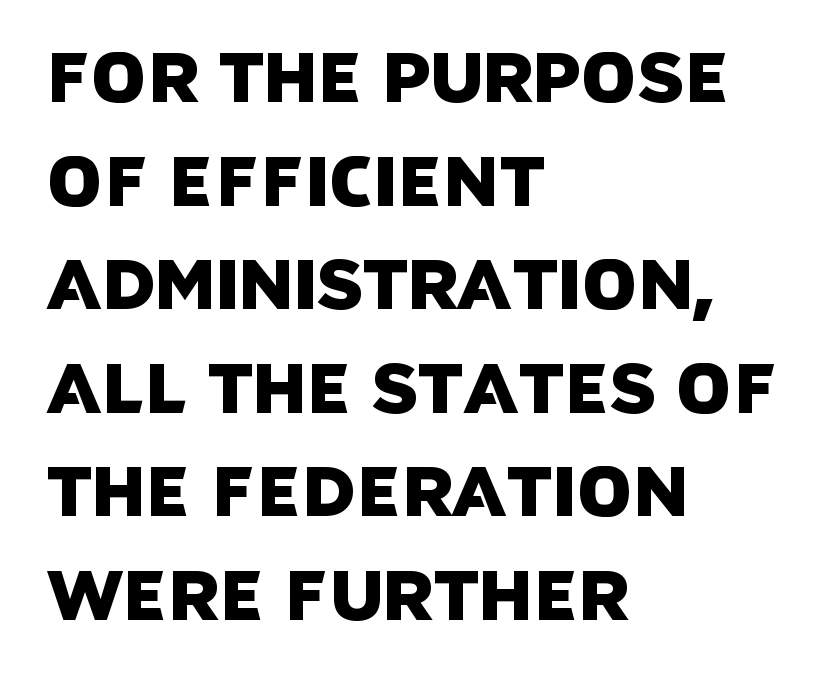
{"serif": "no", "width": "normal", "stroke_contrast": "low", "x_height": "large", "monospaced": "no", "underline": "no", "align": "left", "line_spacing": "normal", "line_spacing_ratio": 1.48, "letter_spacing": "normal", "letter_spacing_em": 0.0, "glyph_px": 70}
